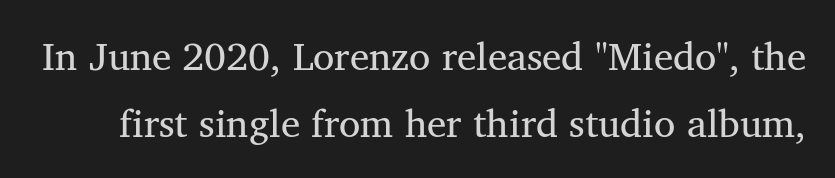
A serif font was chosen for this passage. No heavy texture on the line: the type isn't bold. The glyphs are unaccompanied by any horizontal stroke below them. The rendering keeps characters at their native spacing. Italic: no, the glyphs are upright roman. Character widths vary here, with narrow letters taking less room than wide ones.
